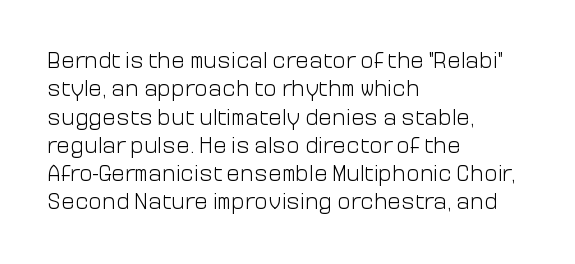
The image shows 23 px text type, upright; set left-aligned, line spacing 1.23x, normal letter spacing, not underlined.
